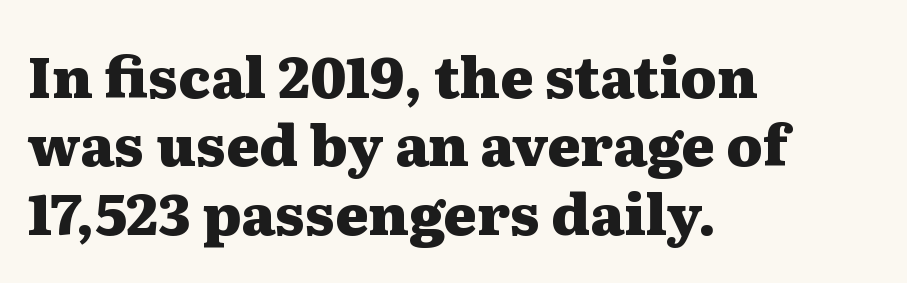
The glyphs in this specimen are seriffed. Is this a fixed-width face? No — the glyphs have proportional, varying widths. These lines were composed using upright roman letters. Descenders hang freely into open space. In terms of weight, the rendering is a true, heavy bold. In terms of letterspacing, this is plain default setting.
